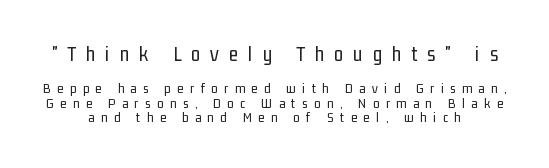
Q: Is the text bold? A: No.
Q: Is the text italic (slanted)? A: No, it is upright.
Q: Is the text underlined? A: No.
Q: Is the spacing between letters normal or unusually wide? A: Unusually wide.
Q: Is the spacing between lines tight, normal or loose? A: Tight.
Q: Which block of text is set in a larger size, the first (top) or the second (bottom)? A: The first (top) one.
